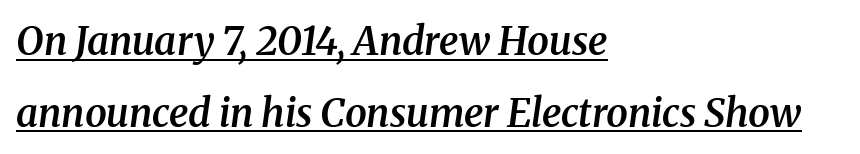
Q: Is the text bold? A: Semi-bold.
Q: Is the text italic (slanted)? A: Yes, it leans right by about 8 degrees.
Q: Is the typeface a serif or a sans-serif typeface? A: Serif.
Q: Is the text underlined? A: Yes.
Q: How is the paragraph aligned? A: Left-aligned.
Q: Is the spacing between letters normal or unusually wide? A: Normal.
Q: Width (condensed, normal, or wide)? A: Normal.
Q: Stroke contrast? A: Medium.
Q: x-height? A: Medium.
Q: Monospaced? A: No.
